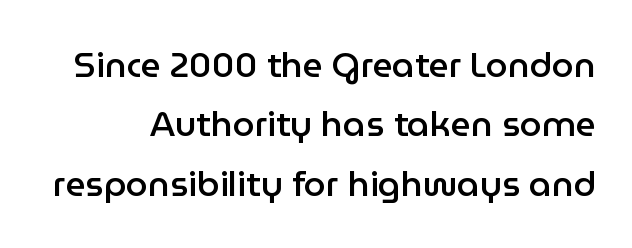
The image shows 35 px semibold sans-serif type, upright; set normal line spacing (1.7x), normal letter spacing, not underlined; low stroke contrast and a medium x-height.
